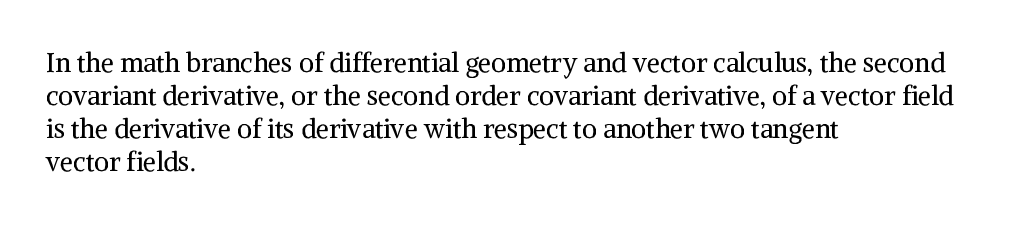
Q: Is the text bold? A: No.
Q: Is the text italic (slanted)? A: No, it is upright.
Q: Is the text underlined? A: No.
Q: How is the paragraph aligned? A: Left-aligned.
Q: Is the spacing between letters normal or unusually wide? A: Normal.
Q: Is the spacing between lines tight, normal or loose? A: Normal.
